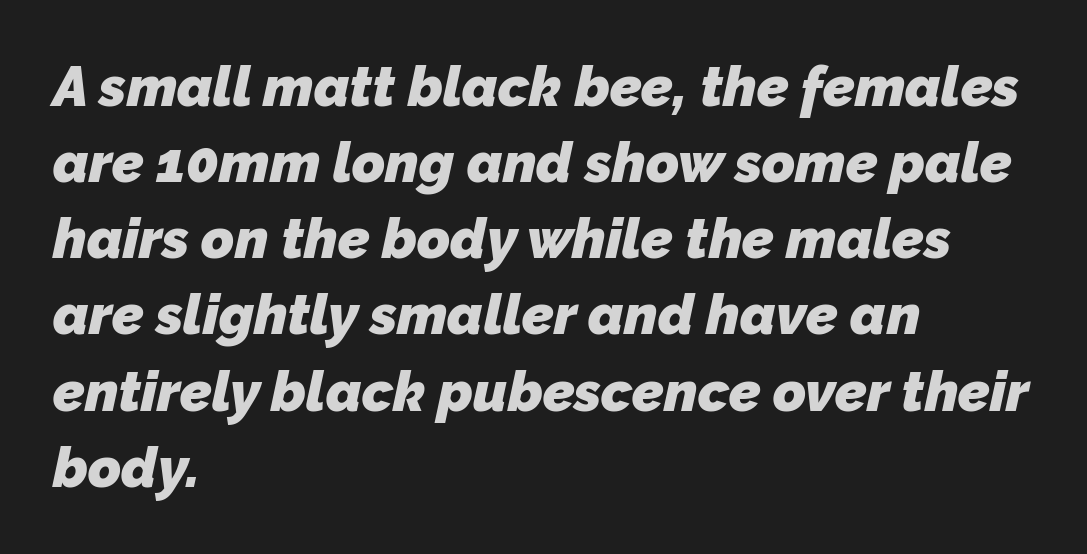
{"serif": "no", "bold": "yes", "weight": "heavy", "width": "normal", "stroke_contrast": "low", "x_height": "medium", "monospaced": "no", "underline": "no", "align": "left", "line_spacing": "normal", "line_spacing_ratio": 1.36, "letter_spacing": "normal", "letter_spacing_em": 0.0, "glyph_px": 56}
